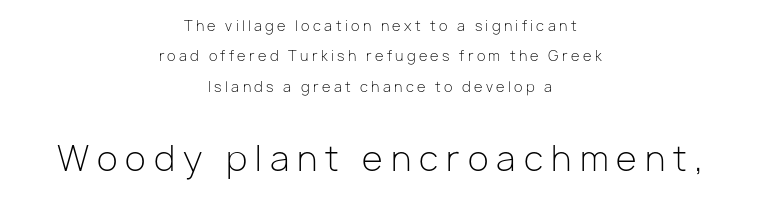
Q: Is the text bold? A: No.
Q: Is the text italic (slanted)? A: No, it is upright.
Q: Is the typeface a serif or a sans-serif typeface? A: Sans-serif.
Q: Is the text underlined? A: No.
Q: How is the paragraph aligned? A: Centered.
Q: Is the spacing between letters normal or unusually wide? A: Unusually wide.
Q: Is the spacing between lines tight, normal or loose? A: Loose.
Q: Which block of text is set in a larger size, the first (top) or the second (bottom)? A: The second (bottom) one.
Q: Width (condensed, normal, or wide)? A: Normal.
Q: Stroke contrast? A: Low.
Q: x-height? A: Medium.
Q: Monospaced? A: No.
